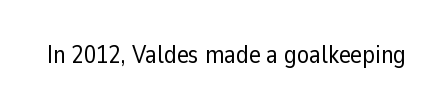
Q: Is the text bold? A: No.
Q: Is the text italic (slanted)? A: No, it is upright.
Q: Is the text underlined? A: No.
Q: Is the spacing between letters normal or unusually wide? A: Normal.
